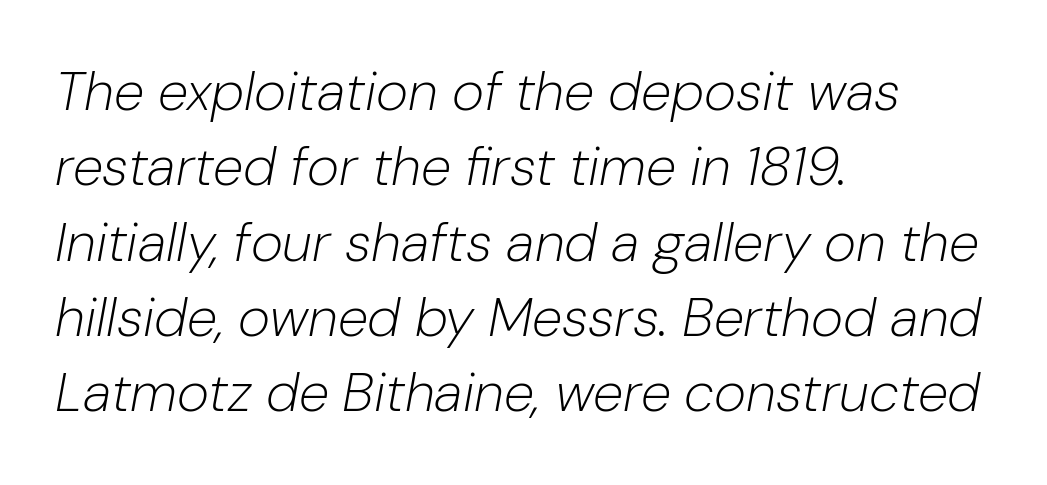
Q: Is the text bold? A: No.
Q: Is the text italic (slanted)? A: Yes, it leans right by about 10 degrees.
Q: Is the text underlined? A: No.
Q: How is the paragraph aligned? A: Left-aligned.
Q: Is the spacing between letters normal or unusually wide? A: Normal.
Q: Is the spacing between lines tight, normal or loose? A: Normal.
Q: Width (condensed, normal, or wide)? A: Normal.
Q: Stroke contrast? A: Low.
Q: x-height? A: Medium.
Q: Monospaced? A: No.
